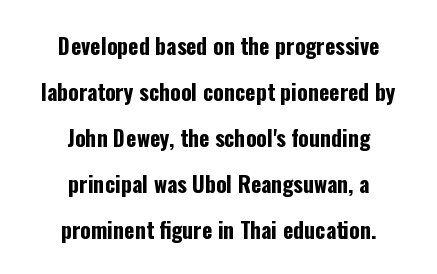
The image shows 22 px bold type, upright; set centered, loose line spacing (2.09x), normal letter spacing, not underlined.
